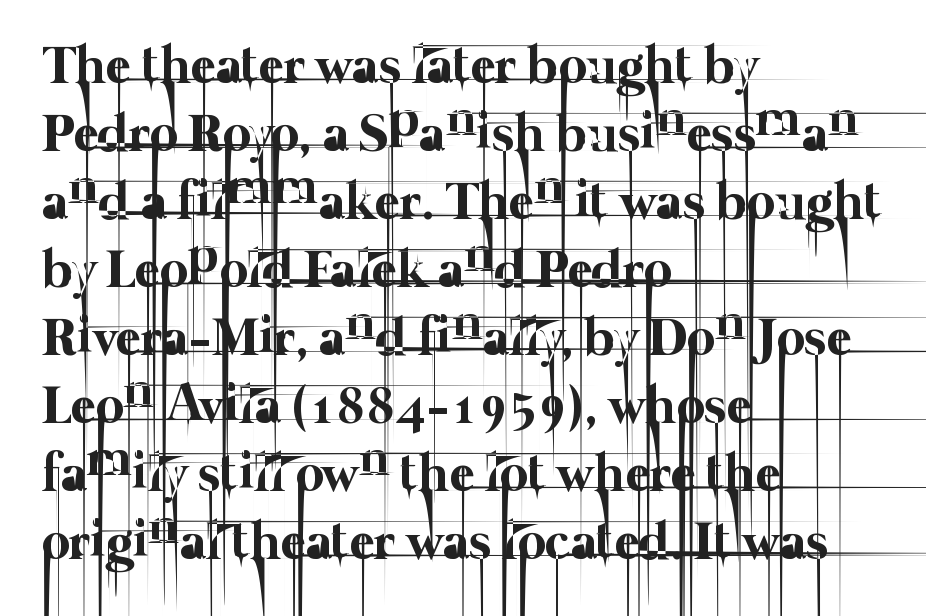
Q: Is the text bold? A: No.
Q: Is the text underlined? A: No.
Q: How is the paragraph aligned? A: Left-aligned.
Q: Is the spacing between letters normal or unusually wide? A: Normal.
Q: Is the spacing between lines tight, normal or loose? A: Normal.
Q: Width (condensed, normal, or wide)? A: Normal.
Q: Stroke contrast? A: Low.
Q: x-height? A: Medium.
Q: Monospaced? A: No.
